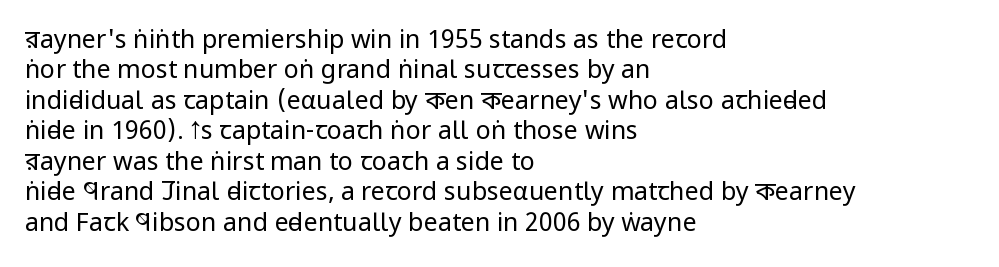
Nope, not italic — everything's standing straight. Only glyphs here, with clear space below each row. Leftover space on each line is placed entirely after the last word. The gaps between neighbouring characters are ordinary and unremarkable. A light-to-regular cut is what we see here.
